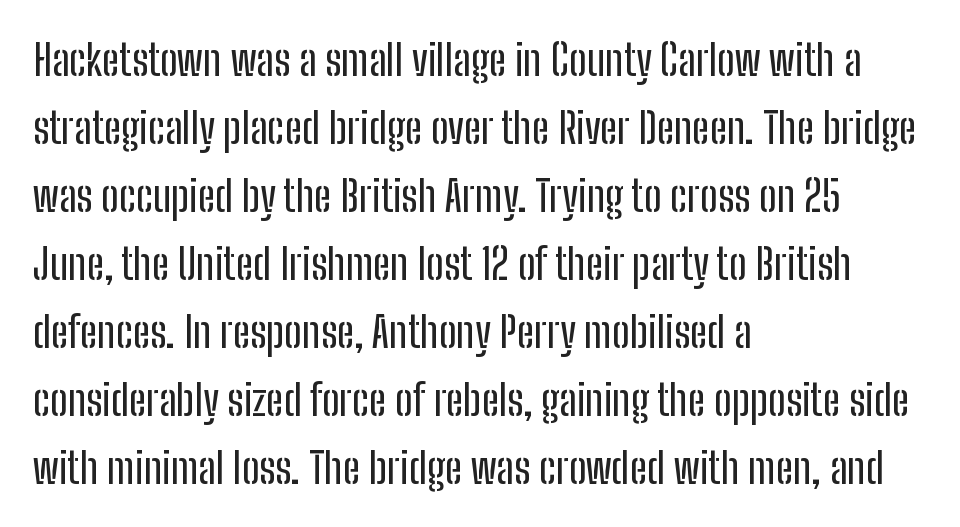
Q: Is the text italic (slanted)? A: No, it is upright.
Q: Is the typeface a serif or a sans-serif typeface? A: Sans-serif.
Q: Is the text underlined? A: No.
Q: How is the paragraph aligned? A: Left-aligned.
Q: Is the spacing between letters normal or unusually wide? A: Normal.
Q: Is the spacing between lines tight, normal or loose? A: Normal.
Q: Width (condensed, normal, or wide)? A: Condensed.
Q: Stroke contrast? A: Low.
Q: x-height? A: Medium.
Q: Monospaced? A: No.
